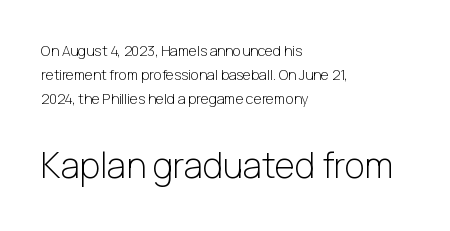
Q: Is the text bold? A: No.
Q: Is the text italic (slanted)? A: No, it is upright.
Q: Is the typeface a serif or a sans-serif typeface? A: Sans-serif.
Q: Is the text underlined? A: No.
Q: How is the paragraph aligned? A: Left-aligned.
Q: Is the spacing between letters normal or unusually wide? A: Normal.
Q: Is the spacing between lines tight, normal or loose? A: Normal.
Q: Which block of text is set in a larger size, the first (top) or the second (bottom)? A: The second (bottom) one.
Q: Width (condensed, normal, or wide)? A: Normal.
Q: Stroke contrast? A: Low.
Q: x-height? A: Medium.
Q: Monospaced? A: No.
